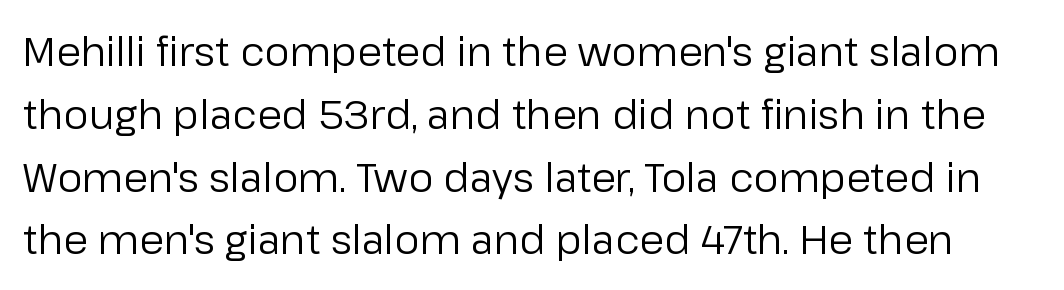
The image shows 40 px regular-weight sans-serif type, upright; set normal line spacing (1.57x), normal letter spacing, not underlined; low stroke contrast and a medium x-height.
